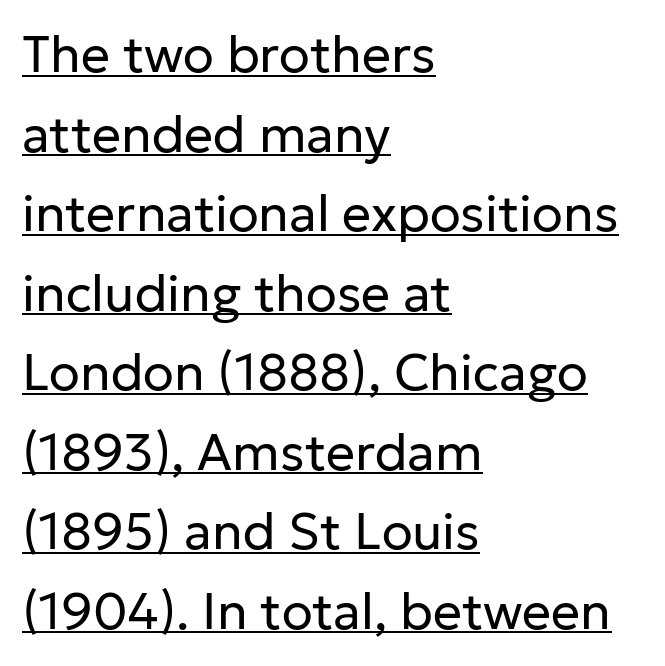
{"serif": "no", "italic": "no", "bold": "no", "weight": "regular", "width": "normal", "stroke_contrast": "low", "x_height": "medium", "monospaced": "no", "underline": "yes", "align": "left", "line_spacing": "normal", "line_spacing_ratio": 1.56, "letter_spacing": "normal", "letter_spacing_em": 0.0, "glyph_px": 51}
